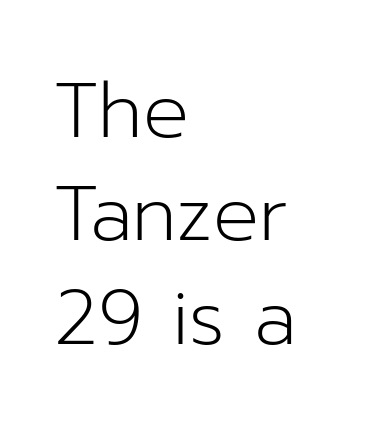
Between one letter and the next there's only the usual sliver of space. Spacing verdict: proportional, widths tailored to each character. Ink coverage per letter is moderate at most. Descender tails drop into unmarked territory. Classification — sans serif.
